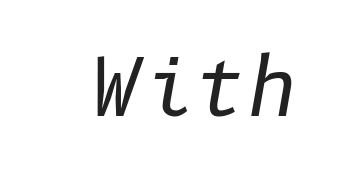
This rendering features lettering with no underline. The typeface has the unassuming heft of standard copy or less. Characters follow at the spacing the type designer built in. Every character sits at an angle, as italics do.
